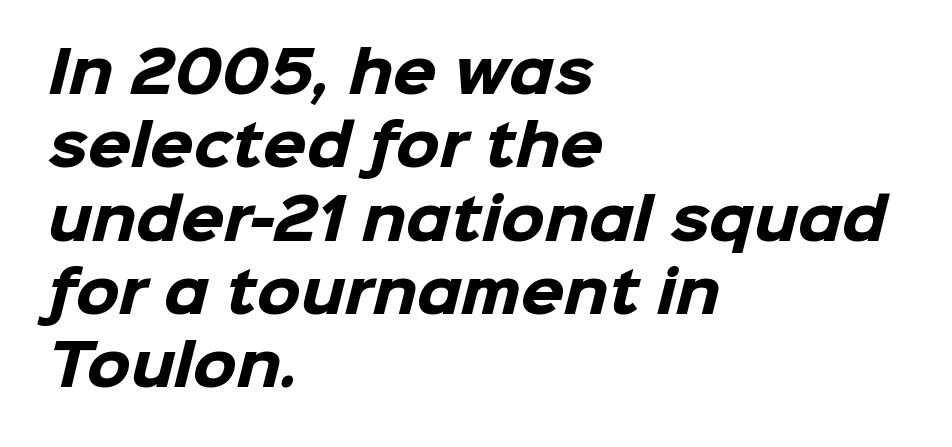
{"serif": "no", "bold": "yes", "weight": "heavy", "width": "normal", "stroke_contrast": "low", "x_height": "medium", "monospaced": "no", "underline": "no", "align": "left", "line_spacing": "normal", "line_spacing_ratio": 1.31, "letter_spacing": "normal", "letter_spacing_em": 0.0, "glyph_px": 56}
